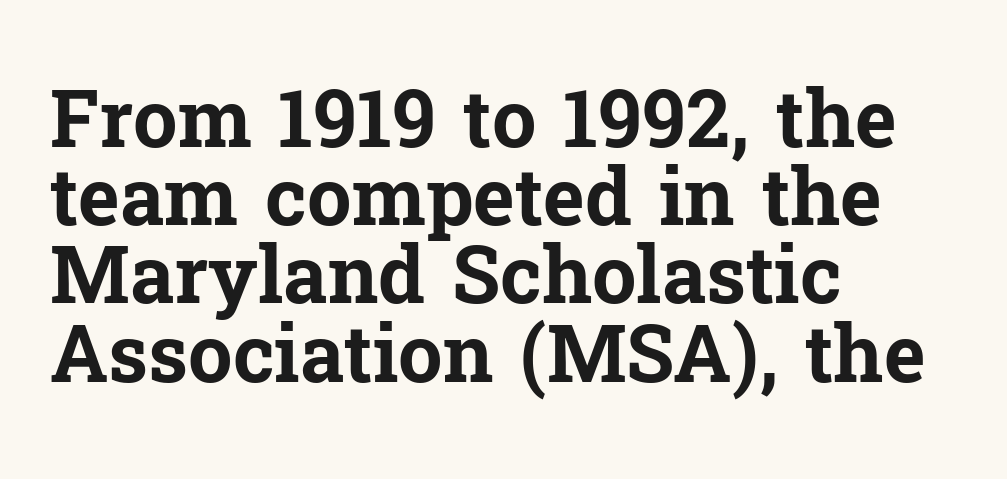
{"serif": "yes", "italic": "no", "bold": "yes", "weight": "bold", "width": "normal", "stroke_contrast": "low", "x_height": "medium", "monospaced": "no", "underline": "no", "align": "left", "line_spacing": "tight", "line_spacing_ratio": 0.99, "letter_spacing": "normal", "letter_spacing_em": 0.0, "glyph_px": 79}
